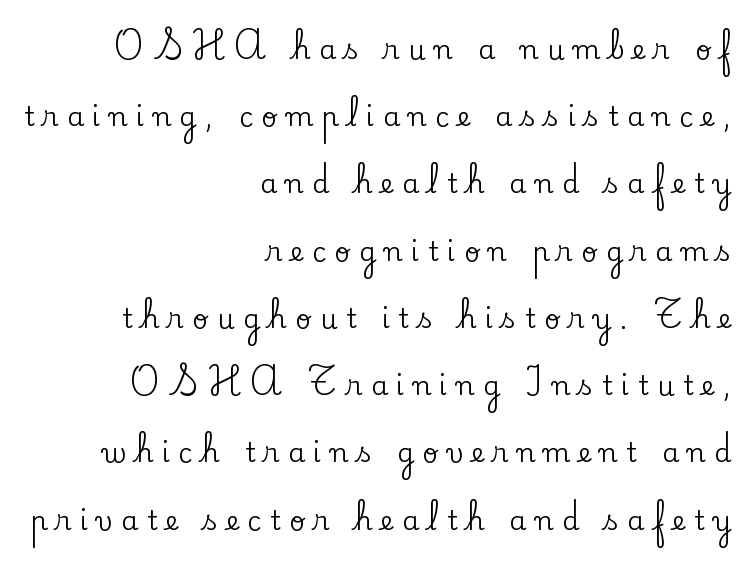
{"italic": "no", "underline": "no", "align": "right", "line_spacing": "loose", "line_spacing_ratio": 2.49, "letter_spacing": "wide", "letter_spacing_em": 0.32, "glyph_px": 27}
